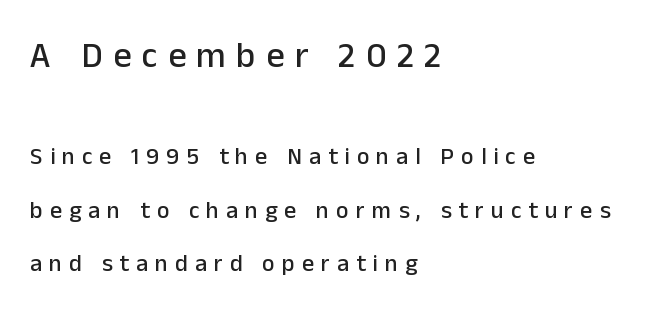
The image shows 36 px sans-serif type, upright; set left-aligned, loose line spacing (2.23x), unusually wide letter spacing (+0.29 em), not underlined; the first (top) block is 1.5x larger; low stroke contrast and a medium x-height.
